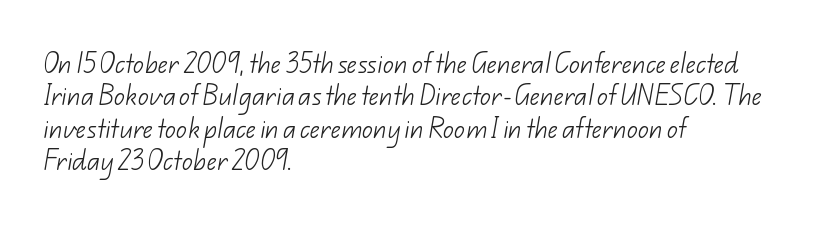
Stems and bowls with no extra thickness — not bold. The block of text has a typical density, with ordinary space between rows. Rule under the text: the space is simply empty. The tracking reads as untouched default to a designer's eye. A classic flush-left, rag-right setting is used for this passage.
